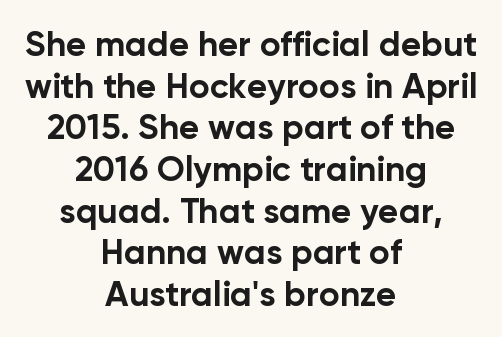
The image shows 35 px bold sans-serif type, upright; set centered, line spacing 1.19x, normal letter spacing, not underlined; low stroke contrast and a medium x-height.
